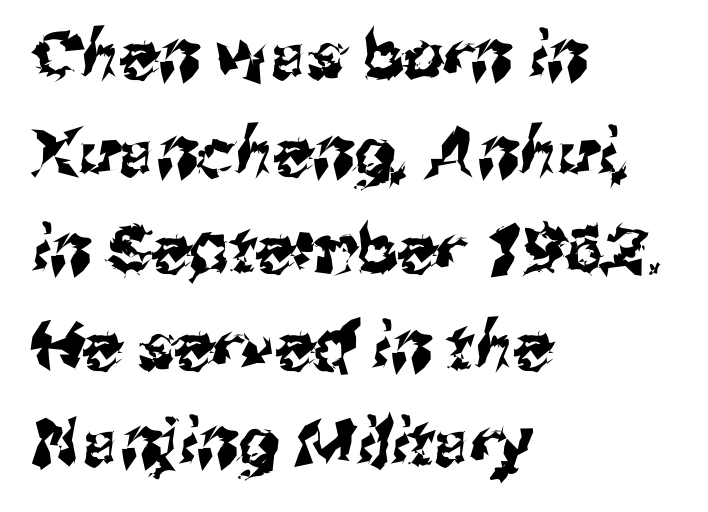
{"serif": "no", "width": "normal", "stroke_contrast": "medium", "x_height": "medium", "monospaced": "no", "underline": "no", "align": "left", "line_spacing": "normal", "line_spacing_ratio": 1.49, "letter_spacing": "normal", "letter_spacing_em": 0.0, "glyph_px": 65}
